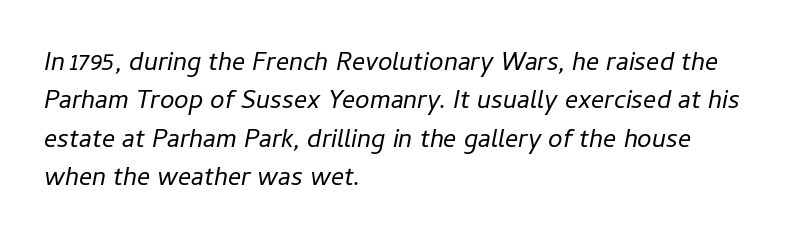
Descenders hang freely into open space. The passage shown stacks its lines at a standard gap. Casual observation: everything's shoved over to the left. Emphasis-style slanted type is in use. Weight class: somewhere from thin through regular. Students, note that the glyphs here touch the page at normal intervals.
